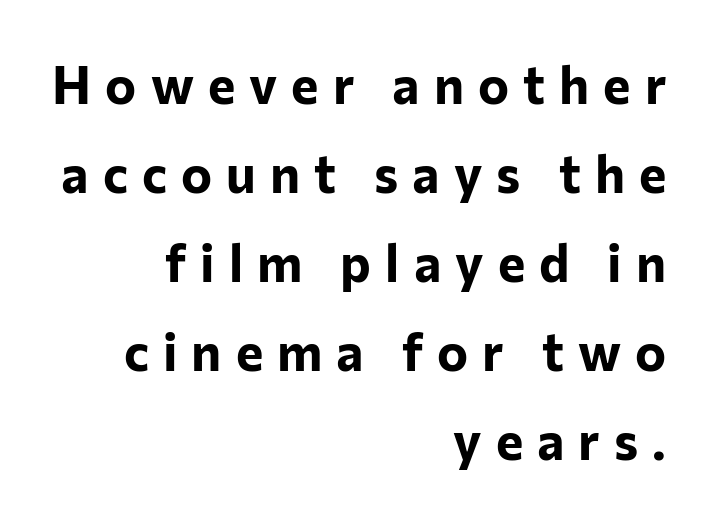
{"serif": "no", "italic": "no", "bold": "yes", "weight": "bold", "width": "normal", "stroke_contrast": "low", "x_height": "medium", "monospaced": "no", "underline": "no", "align": "right", "line_spacing_ratio": 1.71, "letter_spacing": "wide", "letter_spacing_em": 0.27, "glyph_px": 52}
